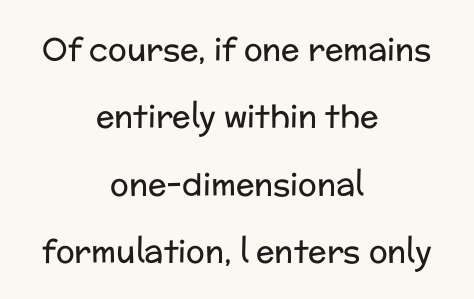
The image shows 31 px regular-weight sans-serif type, upright; set centered, loose line spacing (2.17x), normal letter spacing, not underlined; low stroke contrast and a medium x-height.
